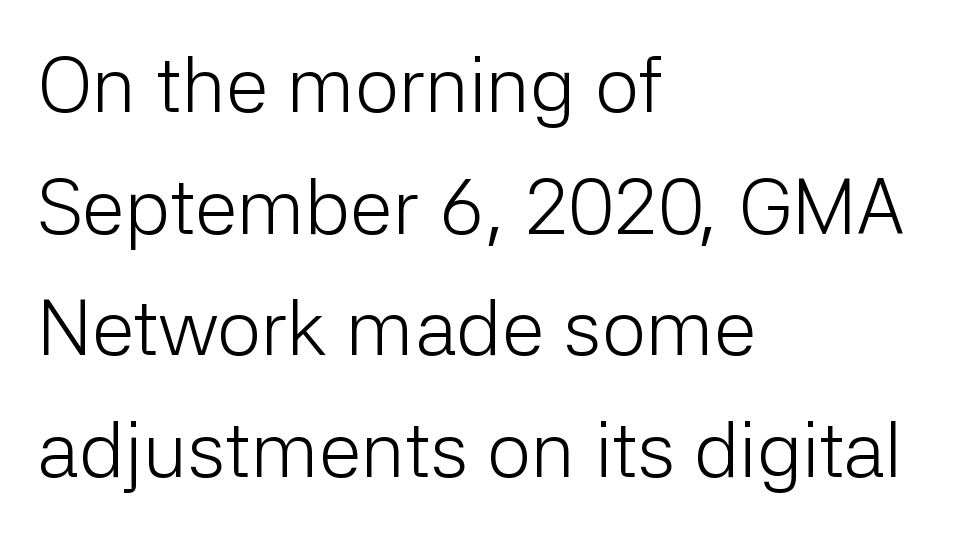
Q: Is the text bold? A: No.
Q: Is the text italic (slanted)? A: No, it is upright.
Q: Is the typeface a serif or a sans-serif typeface? A: Sans-serif.
Q: Is the text underlined? A: No.
Q: How is the paragraph aligned? A: Left-aligned.
Q: Is the spacing between letters normal or unusually wide? A: Normal.
Q: Is the spacing between lines tight, normal or loose? A: Normal.
Q: Width (condensed, normal, or wide)? A: Normal.
Q: Stroke contrast? A: Low.
Q: x-height? A: Medium.
Q: Monospaced? A: No.
